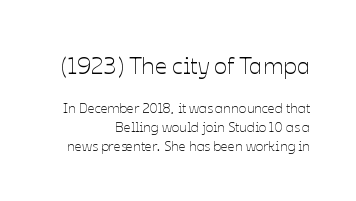
Look at the tracking — it's just the regular setting, nothing added. Alignment: flush right. The strip under each line holds only bare page. The passage shown begins with its larger block and ends with its smaller one.
